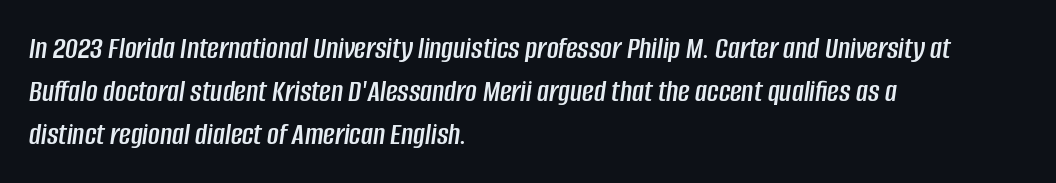
Rule under the text: the space is simply empty. Students, note that the glyphs here touch the page at normal intervals. Quick note: interline space is typical. There's an unmistakable incline to the writing here.
